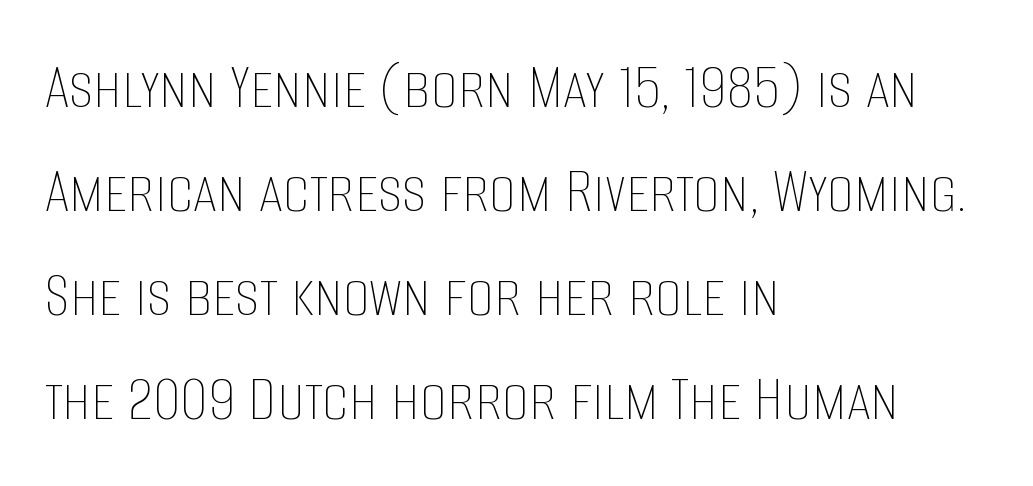
{"italic": "no", "bold": "no", "weight": "thin", "width": "condensed", "stroke_contrast": "low", "x_height": "large", "monospaced": "no", "underline": "no", "align": "left", "line_spacing": "normal", "line_spacing_ratio": 1.53, "letter_spacing": "normal", "letter_spacing_em": 0.0, "glyph_px": 68}
